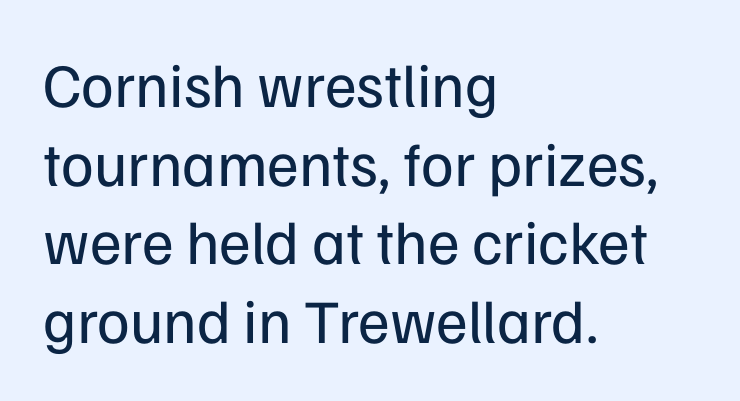
Q: Is the text bold? A: No.
Q: Is the text italic (slanted)? A: No, it is upright.
Q: Is the typeface a serif or a sans-serif typeface? A: Sans-serif.
Q: Is the text underlined? A: No.
Q: How is the paragraph aligned? A: Left-aligned.
Q: Is the spacing between letters normal or unusually wide? A: Normal.
Q: Is the spacing between lines tight, normal or loose? A: Normal.
Q: Width (condensed, normal, or wide)? A: Normal.
Q: Stroke contrast? A: Low.
Q: x-height? A: Medium.
Q: Monospaced? A: No.
